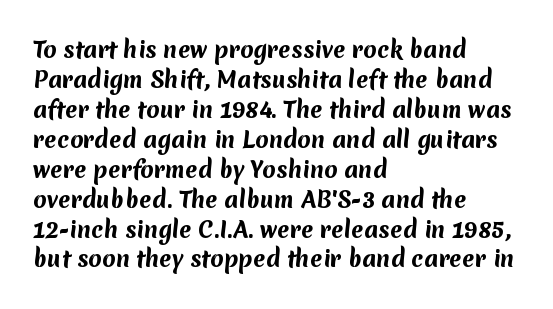
Q: Is the text bold? A: Yes.
Q: Is the text underlined? A: No.
Q: How is the paragraph aligned? A: Left-aligned.
Q: Is the spacing between letters normal or unusually wide? A: Normal.
Q: Is the spacing between lines tight, normal or loose? A: Normal.
